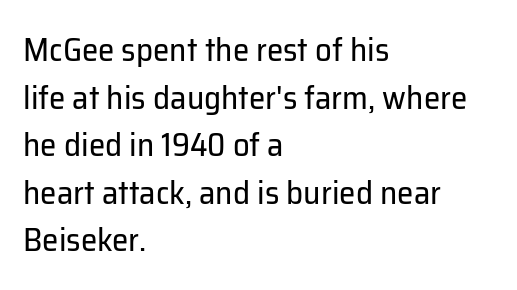
The image shows 33 px regular-weight sans-serif type, upright; set left-aligned, normal line spacing (1.44x), normal letter spacing, not underlined; low stroke contrast and a medium x-height.
